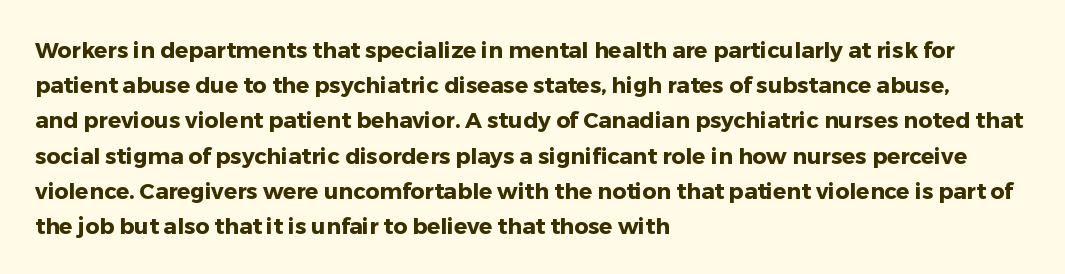
{"italic": "no", "bold": "yes", "underline": "no", "align": "left", "line_spacing": "normal", "line_spacing_ratio": 1.6, "letter_spacing": "normal", "letter_spacing_em": 0.0, "glyph_px": 22}
